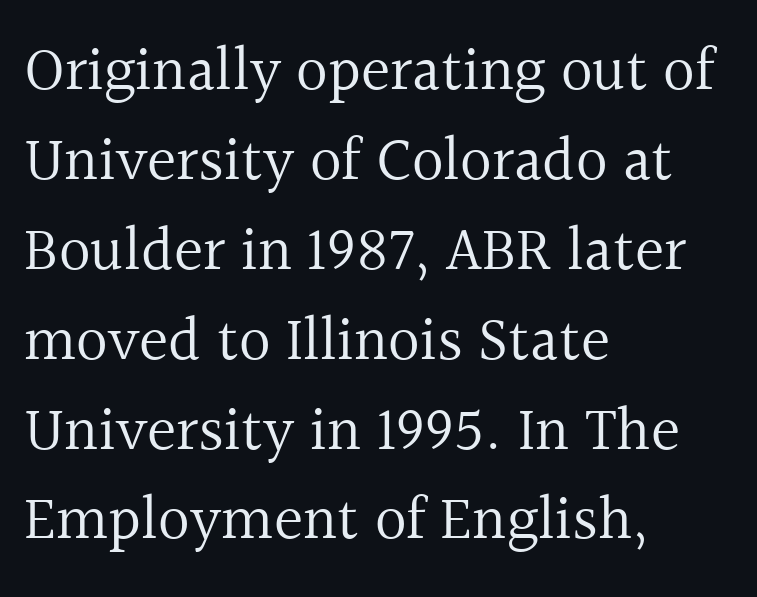
No italicization has been applied; the sample stays upright. This rendering features lettering with no underline. Does extra space separate the letters? No, they use regular spacing. Weight: in the light-to-regular range.
